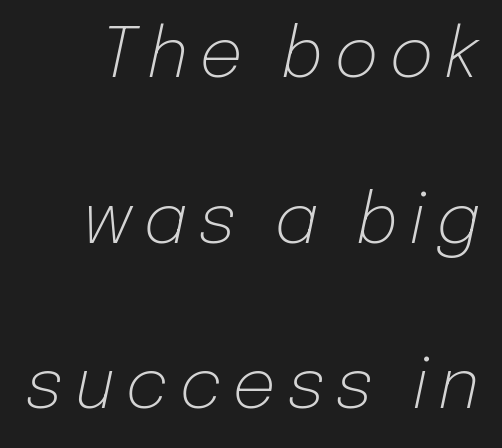
Reading down the column, the eye jumps a long way to each next line. Would a proofreader flag this as italicized? Yes. The face used here is proportionally spaced, like ordinary book or web type. The typeface has the unassuming heft of standard copy or less. Honestly, there is no underline to notice here at all.
